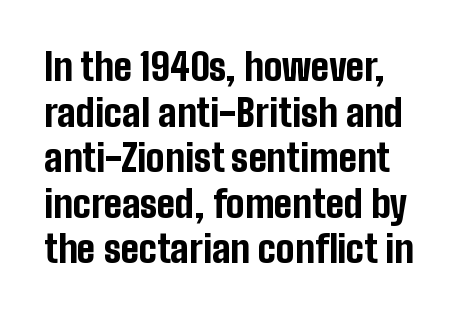
The image shows 37 px bold, condensed sans-serif type, upright; set line spacing 1.23x, normal letter spacing, not underlined; low stroke contrast and a medium x-height.
